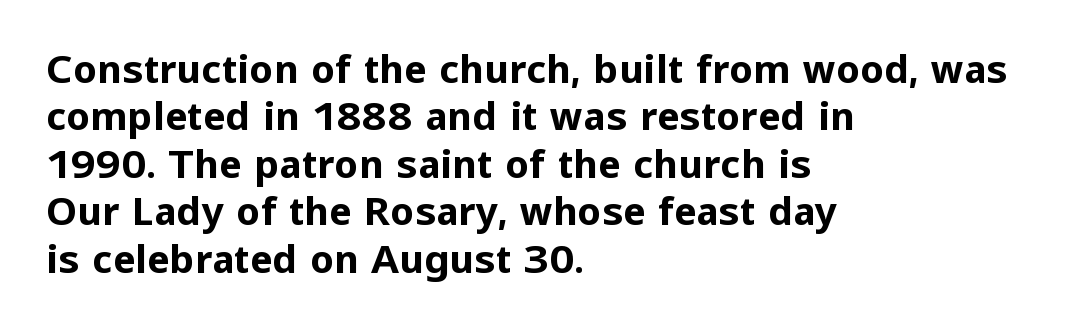
{"serif": "no", "italic": "no", "bold": "yes", "weight": "bold", "width": "normal", "stroke_contrast": "low", "x_height": "medium", "monospaced": "no", "underline": "no", "align": "left", "line_spacing": "normal", "line_spacing_ratio": 1.25, "letter_spacing": "normal", "letter_spacing_em": 0.0, "glyph_px": 38}
